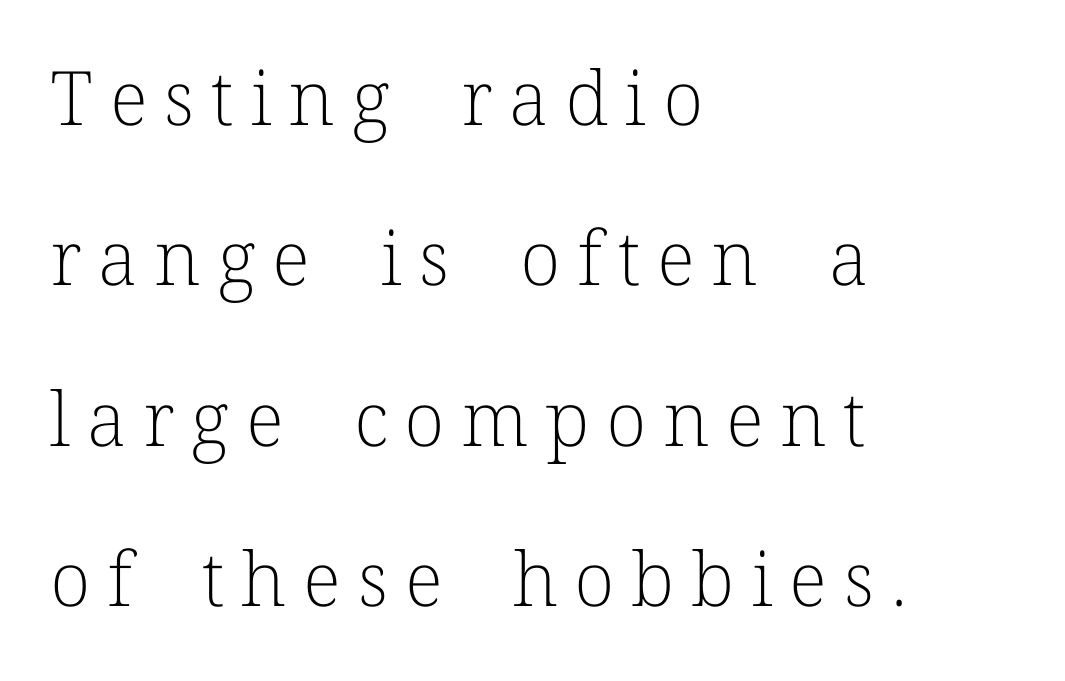
Q: Is the text bold? A: No.
Q: Is the text italic (slanted)? A: No, it is upright.
Q: Is the typeface a serif or a sans-serif typeface? A: Serif.
Q: Is the text underlined? A: No.
Q: How is the paragraph aligned? A: Left-aligned.
Q: Is the spacing between letters normal or unusually wide? A: Unusually wide.
Q: Is the spacing between lines tight, normal or loose? A: Loose.
Q: Width (condensed, normal, or wide)? A: Normal.
Q: Stroke contrast? A: Low.
Q: x-height? A: Medium.
Q: Monospaced? A: No.
